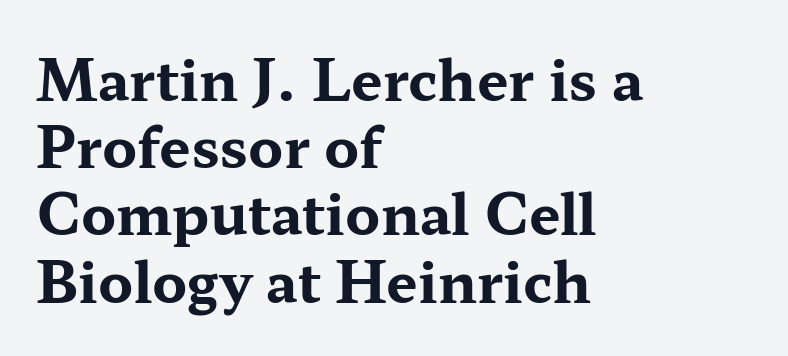
These lines were composed using upright roman letters. Is this a fixed-width face? No — the glyphs have proportional, varying widths. On the weight axis this lands at bold, roughly 700. Reading down the block, your eye returns to a fixed left position each line. Descender tails drop into unmarked territory.
